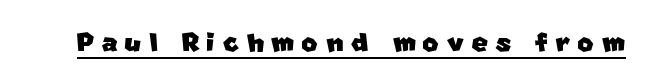
The image shows 35 px sans-serif type; set unusually wide letter spacing (+0.21 em), underlined; low stroke contrast and a large x-height.
